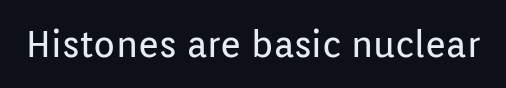
Is this a fixed-width face? No — the glyphs have proportional, varying widths. Vertical strokes here are truly vertical. Glance below the letters and you will spot only blank space. The face used here is a sans, in the tradition of grotesques and geometrics. The face looks like a standard text weight, possibly lighter. Short note: letters normally spaced.
